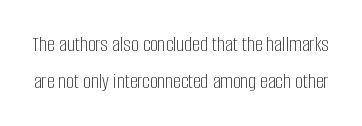
The image shows 22 px text type, upright; set normal line spacing (1.67x), normal letter spacing, not underlined.
